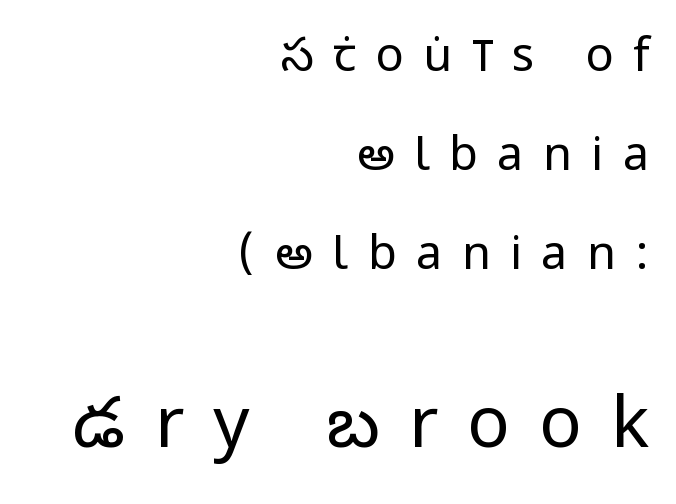
Weight: not bold — regular or lighter. There is plenty of visible air inserted between adjacent glyphs. These lines are rendered in a variable-pitch font. The typesetter chose a ragged-left arrangement here.
